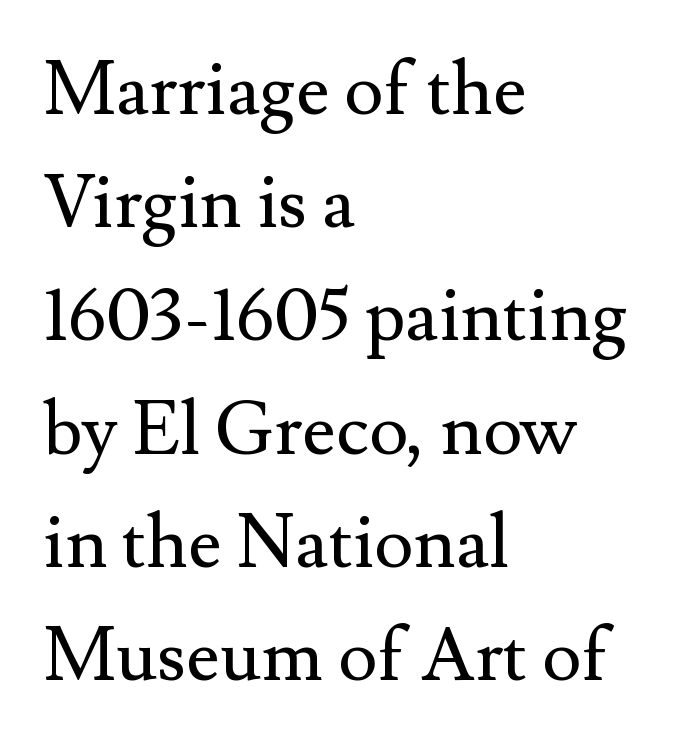
The image shows 74 px regular-weight serif type, upright; set left-aligned, normal line spacing (1.53x), normal letter spacing, not underlined; medium stroke contrast and a small x-height.
